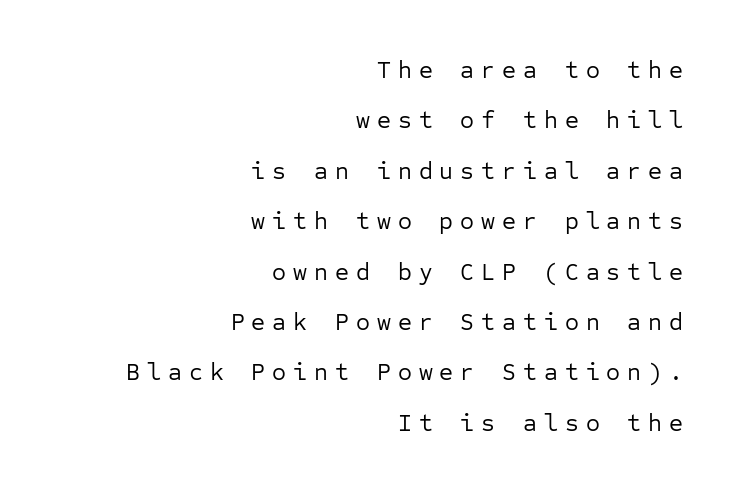
Q: Is the text bold? A: No.
Q: Is the text italic (slanted)? A: No, it is upright.
Q: Is the text underlined? A: No.
Q: How is the paragraph aligned? A: Right-aligned.
Q: Is the spacing between letters normal or unusually wide? A: Unusually wide.
Q: Is the spacing between lines tight, normal or loose? A: Loose.
